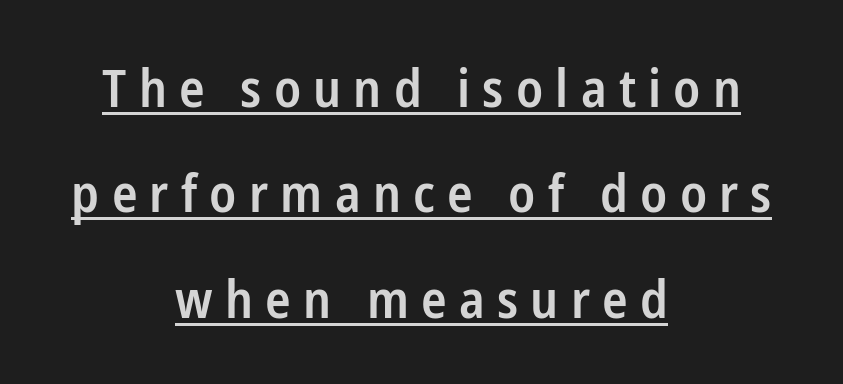
Check the space under the baseline: a stroke is drawn there. This rendering widens character spacing well past its baseline value. The letters advance in unequal steps, a hallmark of proportional type. The rag falls on both sides of this text block equally.
